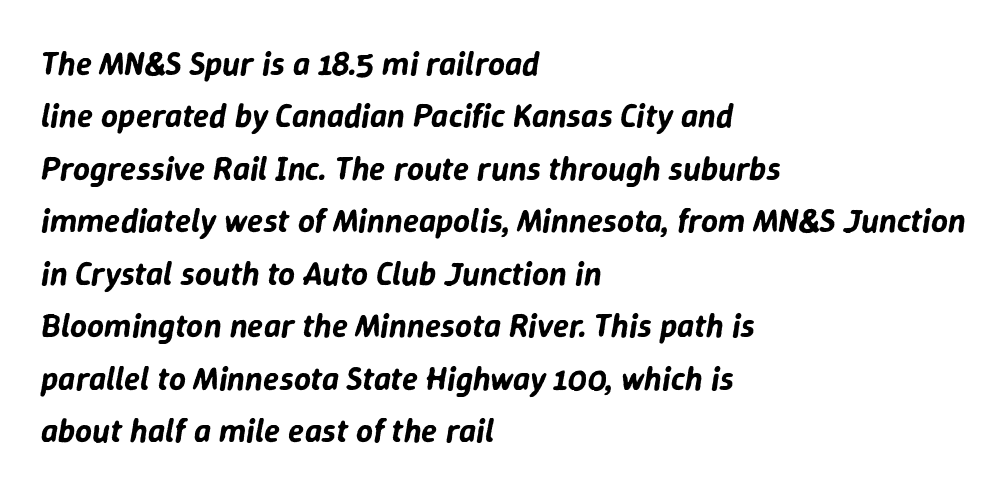
{"italic": "yes", "lean": "right", "slant_degrees": 9, "width": "normal", "stroke_contrast": "low", "x_height": "medium", "monospaced": "no", "underline": "no", "align": "left", "line_spacing": "normal", "line_spacing_ratio": 1.59, "letter_spacing": "normal", "letter_spacing_em": 0.0, "glyph_px": 33}
